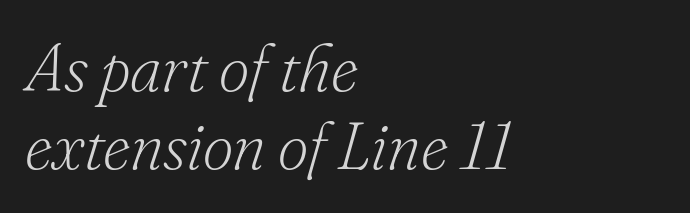
{"serif": "yes", "italic": "yes", "lean": "right", "slant_degrees": 16, "bold": "no", "weight": "light", "width": "normal", "stroke_contrast": "low", "x_height": "small", "monospaced": "no", "underline": "no", "align": "left", "line_spacing_ratio": 1.17, "letter_spacing": "normal", "letter_spacing_em": 0.0, "glyph_px": 67}
